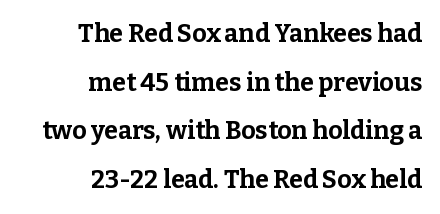
Q: Is the text bold? A: Yes.
Q: Is the text italic (slanted)? A: No, it is upright.
Q: Is the text underlined? A: No.
Q: How is the paragraph aligned? A: Right-aligned.
Q: Is the spacing between letters normal or unusually wide? A: Normal.
Q: Is the spacing between lines tight, normal or loose? A: Loose.
